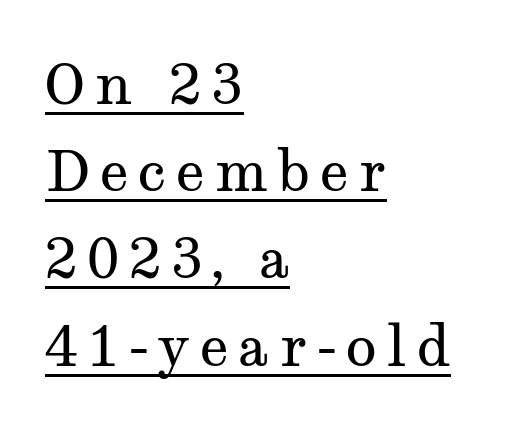
A classic flush-left, rag-right setting is used for this passage. This is the regular roman posture of the typeface. Bold? No — there's no thickening of the strokes. In terms of letterform style, serifs are clearly present. This rendering features underlined lettering. If you measured baseline to baseline, you'd find a middling distance.
